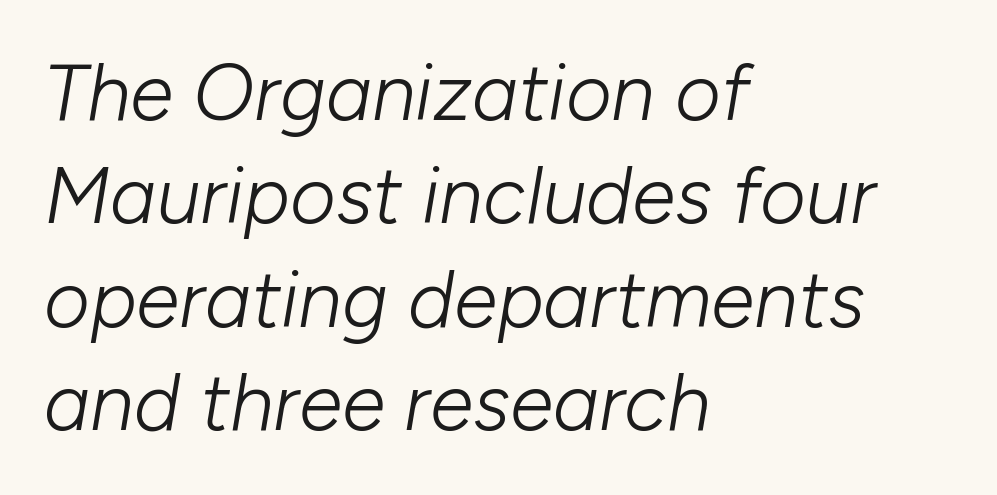
{"italic": "yes", "lean": "right", "slant_degrees": 10, "bold": "no", "weight": "light", "width": "normal", "stroke_contrast": "low", "x_height": "medium", "monospaced": "no", "underline": "no", "align": "left", "line_spacing": "normal", "line_spacing_ratio": 1.31, "letter_spacing": "normal", "letter_spacing_em": 0.0, "glyph_px": 79}
